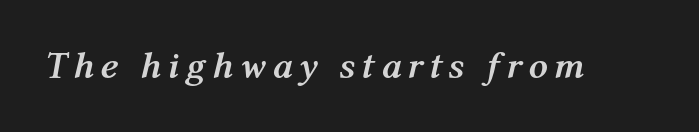
A typesetter would call this proportional, since set widths differ per character. Emphasis by weight is at full strength: bold. Italic: yes, the glyphs are oblique. Letters rest on an invisible, unmarked baseline.
